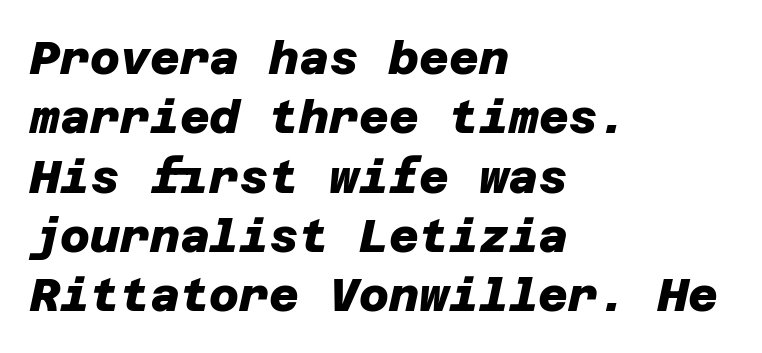
The image shows 46 px heavy sans-serif type; set left-aligned, normal line spacing (1.29x), normal letter spacing, not underlined; low stroke contrast and a large x-height.
